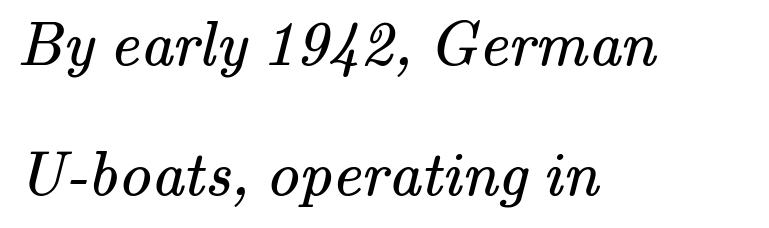
{"serif": "yes", "bold": "no", "weight": "regular", "width": "normal", "stroke_contrast": "medium", "x_height": "small", "monospaced": "no", "underline": "no", "align": "left", "line_spacing": "loose", "line_spacing_ratio": 2.03, "letter_spacing": "normal", "letter_spacing_em": 0.0, "glyph_px": 64}
